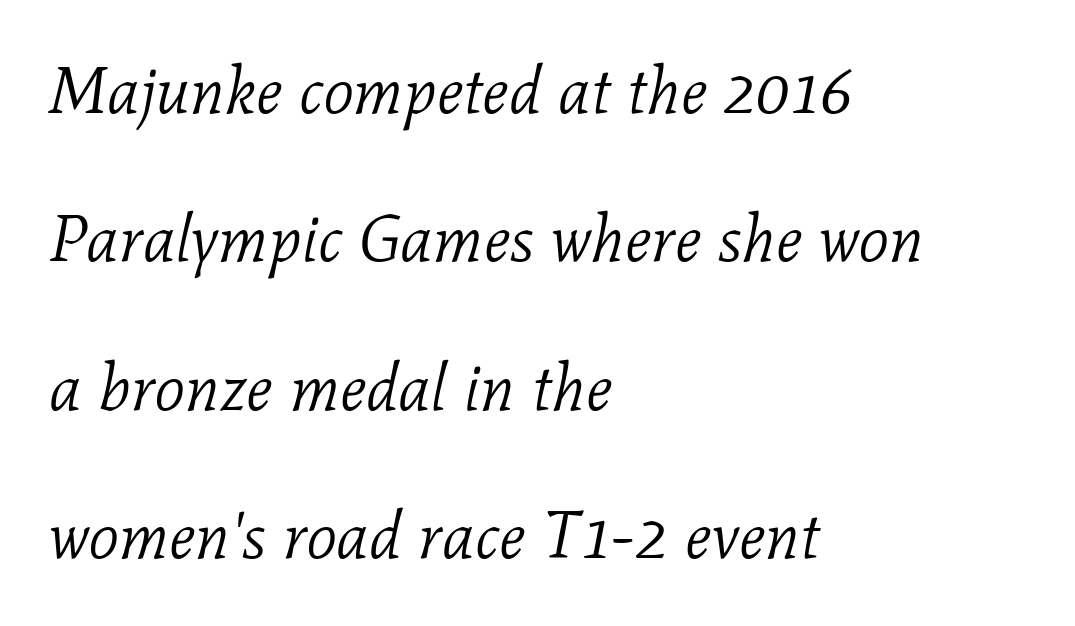
The image shows 66 px light serif type, italic (leaning right); set left-aligned, loose line spacing (2.25x), normal letter spacing, not underlined; low stroke contrast and a medium x-height.
